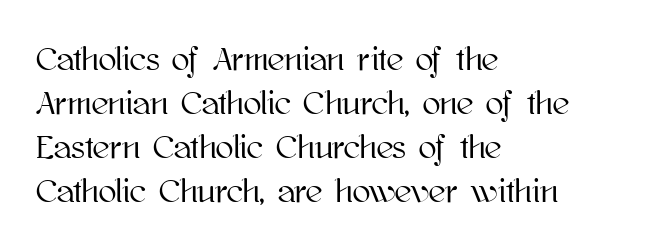
The leading is moderate, giving the passage an even texture. The tracking reads as untouched default to a designer's eye. Do the letters lean? They stand straight. Line beginnings align vertically; line endings do not.
